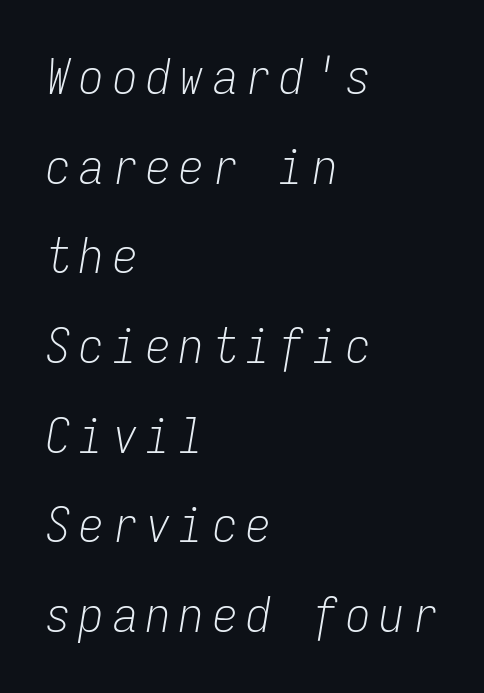
{"italic": "yes", "lean": "right", "slant_degrees": 9, "bold": "no", "weight": "light", "width": "condensed", "stroke_contrast": "low", "x_height": "medium", "monospaced": "yes", "underline": "no", "align": "left", "line_spacing_ratio": 1.83, "glyph_px": 49}
